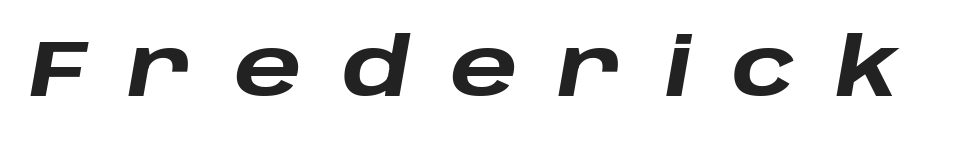
Tall strokes in this sample are angled rather than plumb. These lines have a slow, spaced-out rhythm from letter to letter. The words here are not underlined. Proportional: the letters do not fall into vertical columns. Each glyph is drawn with heavy, bold strokes.
